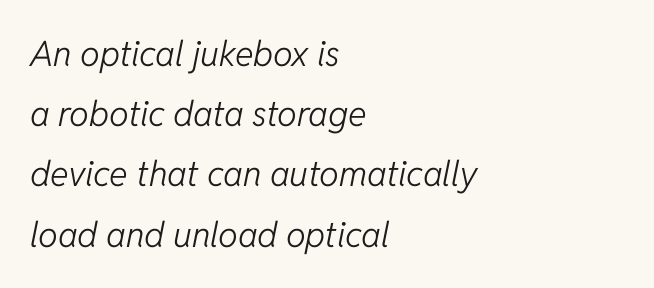
Q: Is the text bold? A: No.
Q: Is the text italic (slanted)? A: Yes, it leans right by about 11 degrees.
Q: Is the text underlined? A: No.
Q: How is the paragraph aligned? A: Left-aligned.
Q: Is the spacing between letters normal or unusually wide? A: Normal.
Q: Width (condensed, normal, or wide)? A: Normal.
Q: Stroke contrast? A: Low.
Q: x-height? A: Medium.
Q: Monospaced? A: No.
